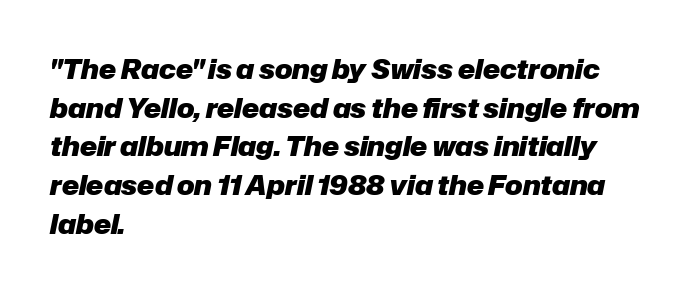
The image shows 26 px bold type, italic (leaning right); set left-aligned, normal line spacing (1.49x), normal letter spacing, not underlined.
